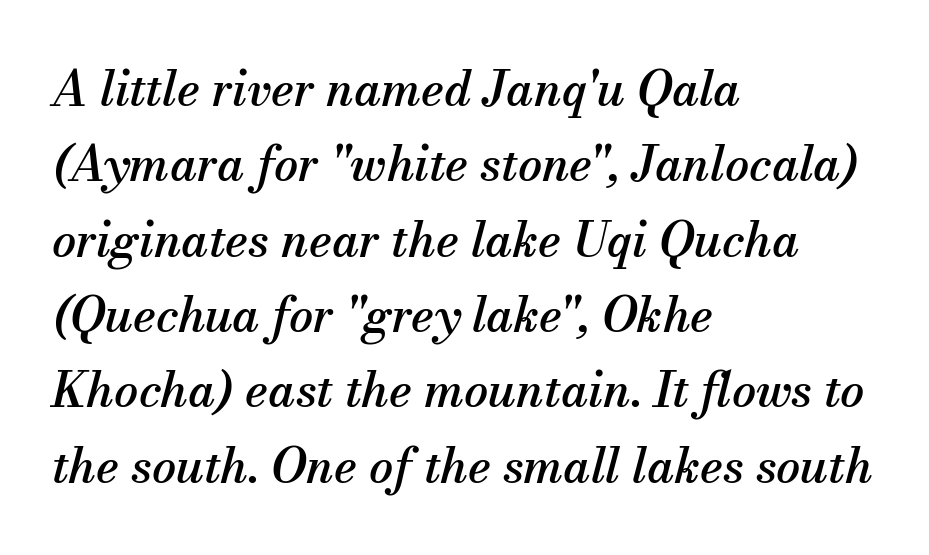
{"serif": "yes", "italic": "yes", "lean": "right", "slant_degrees": 13, "width": "normal", "stroke_contrast": "medium", "x_height": "small", "monospaced": "no", "underline": "no", "align": "left", "line_spacing": "normal", "line_spacing_ratio": 1.57, "letter_spacing": "normal", "letter_spacing_em": 0.0, "glyph_px": 48}
